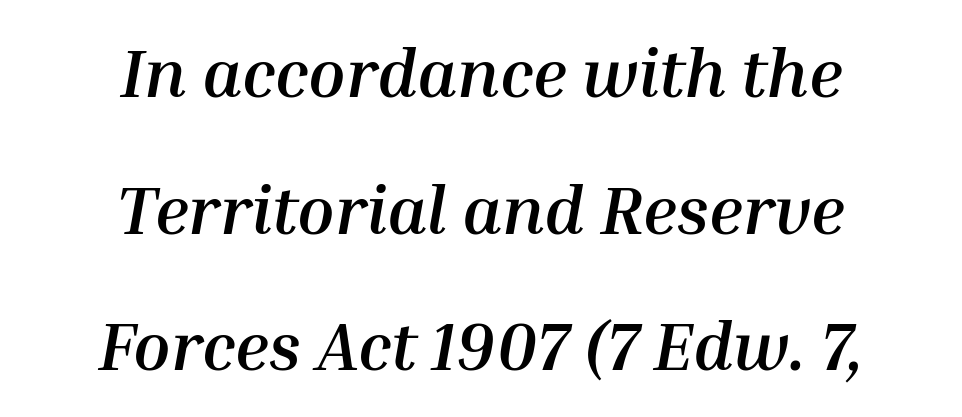
The image shows 68 px semibold type, italic (leaning right); set centered, loose line spacing (2.01x), normal letter spacing, not underlined; medium stroke contrast and a medium x-height.
